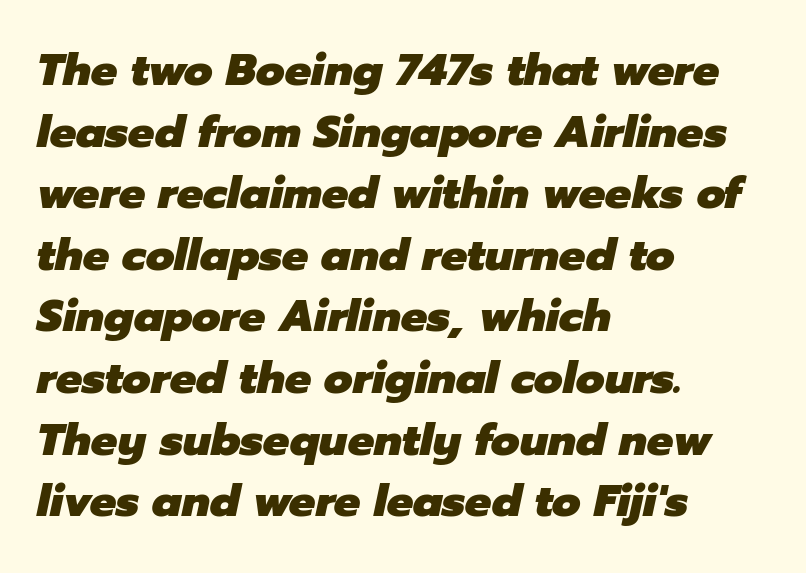
{"italic": "yes", "lean": "right", "slant_degrees": 12, "bold": "yes", "weight": "heavy", "width": "normal", "stroke_contrast": "low", "x_height": "medium", "monospaced": "no", "underline": "no", "align": "left", "line_spacing": "normal", "line_spacing_ratio": 1.4, "letter_spacing": "normal", "letter_spacing_em": 0.0, "glyph_px": 44}
